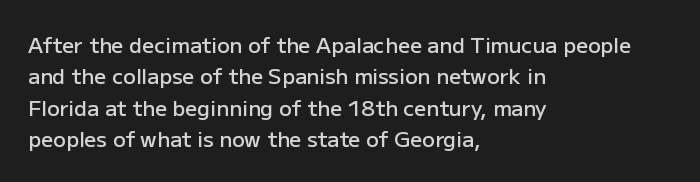
Emphasis by weight is partial: semibold. A typesetter would call this leading conventional body-copy spacing. The rendering keeps characters at their native spacing. This is roman type, the default non-slanted kind. Compared with a centered layout, this one pins lines to the left instead.
